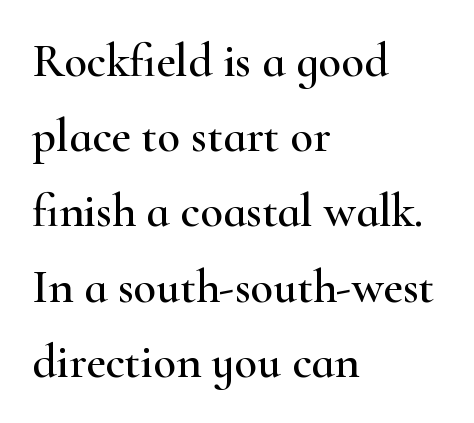
The image shows 47 px wide serif type, upright; set left-aligned, normal line spacing (1.6x), normal letter spacing, not underlined; high stroke contrast and a small x-height.
